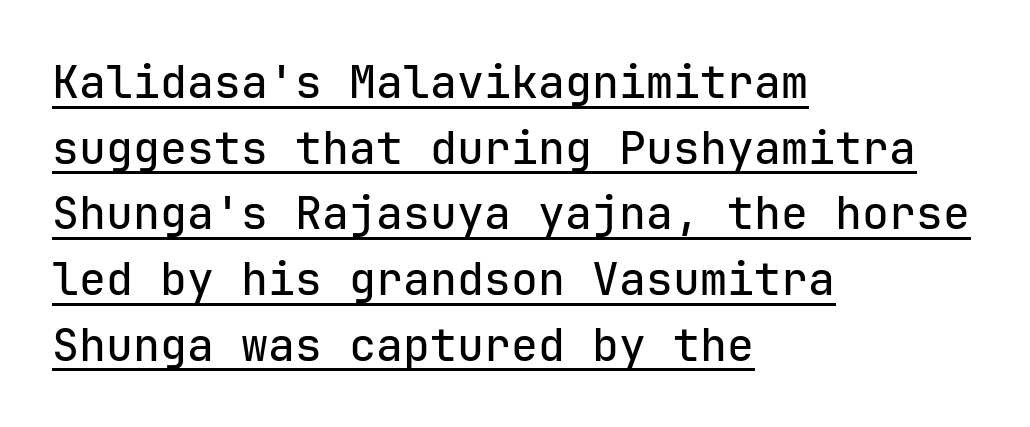
{"serif": "no", "italic": "no", "width": "normal", "stroke_contrast": "low", "x_height": "medium", "monospaced": "yes", "underline": "yes", "align": "left", "line_spacing": "normal", "line_spacing_ratio": 1.46, "letter_spacing": "normal", "letter_spacing_em": 0.0, "glyph_px": 45}
